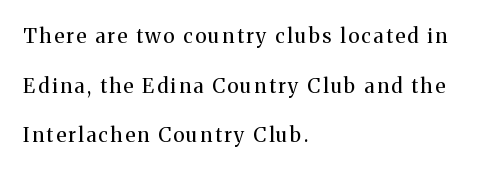
The image shows 20 px text type, upright; set left-aligned, loose line spacing (2.48x), not underlined.
